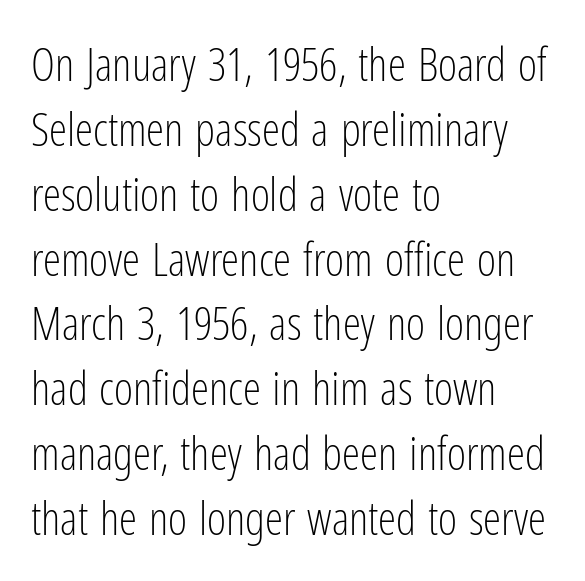
Q: Is the text bold? A: No.
Q: Is the text italic (slanted)? A: No, it is upright.
Q: Is the typeface a serif or a sans-serif typeface? A: Sans-serif.
Q: Is the text underlined? A: No.
Q: How is the paragraph aligned? A: Left-aligned.
Q: Is the spacing between letters normal or unusually wide? A: Normal.
Q: Is the spacing between lines tight, normal or loose? A: Normal.
Q: Width (condensed, normal, or wide)? A: Condensed.
Q: Stroke contrast? A: Low.
Q: x-height? A: Medium.
Q: Monospaced? A: No.
